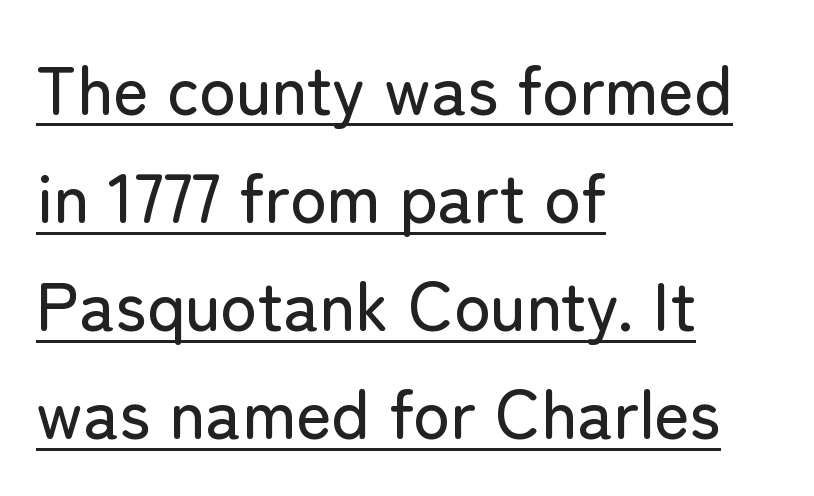
The rag falls on the right side of this text block. You can tell from the bare stems that sans-serif type was used. Here the glyphs are tracked normally, forming tight word shapes. Quick note: interline space is typical.
